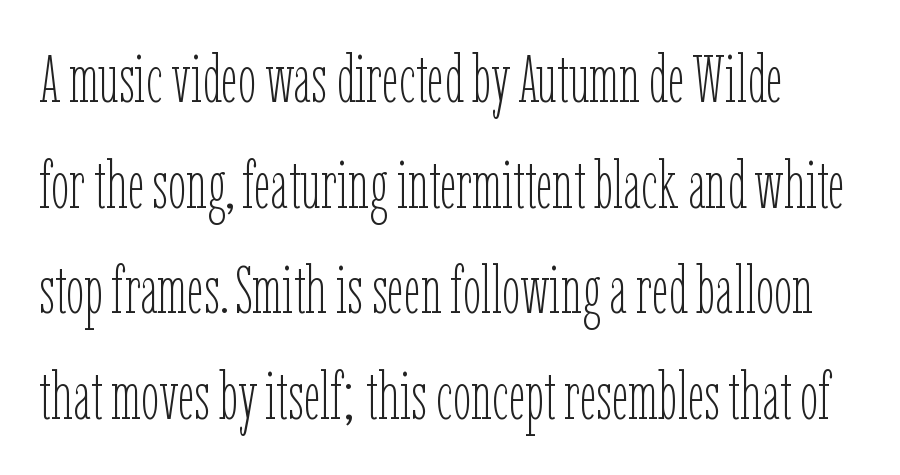
The designer left line spacing at the default. Think standard paragraph weight, or any step lighter than that. Clear beneath every line of the passage. When letters stand straight like this, we call the style roman or upright.
